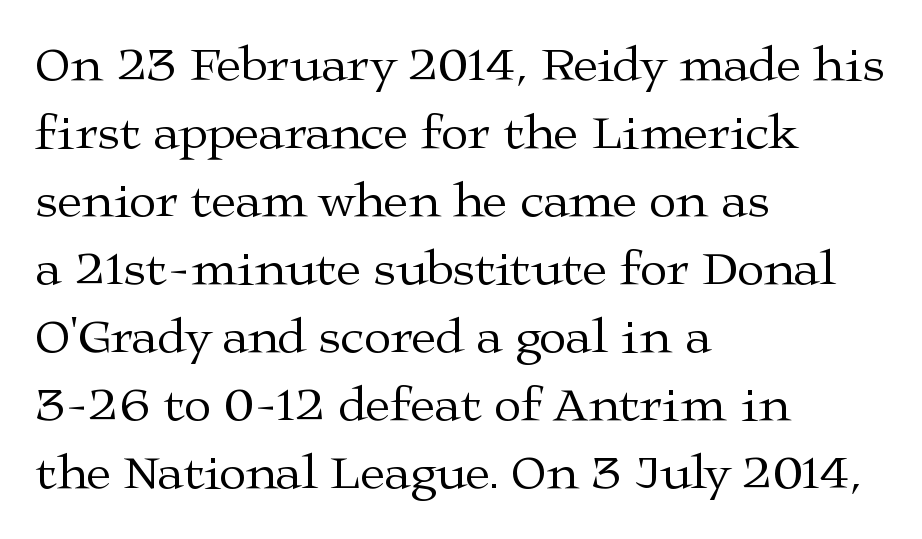
Honestly, the row spacing looks completely unremarkable. A clean baseline with only descenders dipping below it. A typesetter would call this proportional, since set widths differ per character. Vertical stems look standard width or narrower in stroke. Style check: upright. The characters display serif detailing at their extremities.
